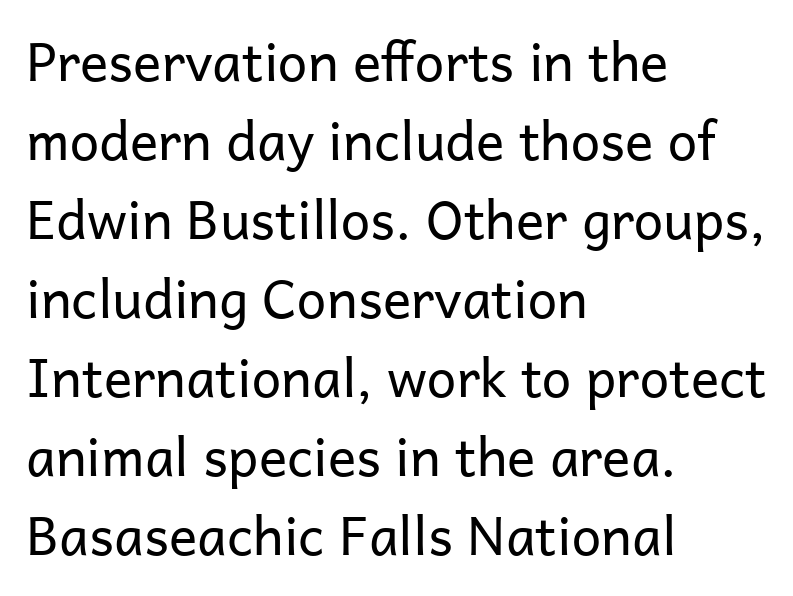
The image shows 53 px regular-weight sans-serif type, upright; set left-aligned, normal line spacing (1.49x), normal letter spacing, not underlined; low stroke contrast and a medium x-height.
